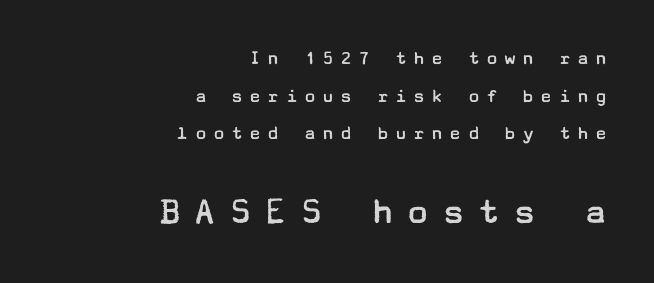
{"serif": "no", "italic": "no", "bold": "no", "weight": "regular", "width": "wide", "stroke_contrast": "low", "x_height": "medium", "underline": "no", "align": "right", "line_spacing_ratio": 1.88, "letter_spacing": "wide", "letter_spacing_em": 0.31, "larger_block": "second", "size_ratio": 1.95, "glyph_px": 39}
